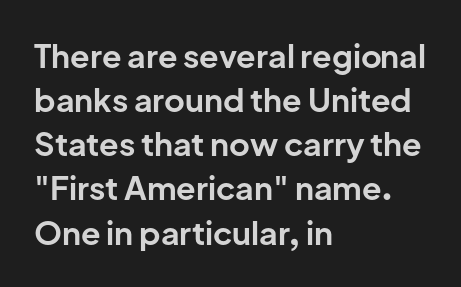
Q: Is the text bold? A: Yes.
Q: Is the text italic (slanted)? A: No, it is upright.
Q: Is the typeface a serif or a sans-serif typeface? A: Sans-serif.
Q: Is the text underlined? A: No.
Q: How is the paragraph aligned? A: Left-aligned.
Q: Is the spacing between letters normal or unusually wide? A: Normal.
Q: Is the spacing between lines tight, normal or loose? A: Normal.
Q: Width (condensed, normal, or wide)? A: Normal.
Q: Stroke contrast? A: Low.
Q: x-height? A: Medium.
Q: Monospaced? A: No.
